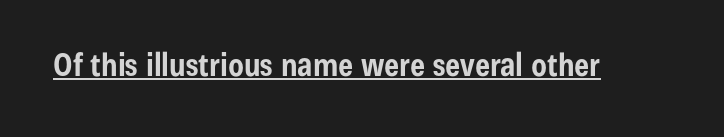
{"serif": "no", "italic": "no", "bold": "yes", "weight": "bold", "width": "condensed", "stroke_contrast": "low", "x_height": "medium", "monospaced": "no", "underline": "yes", "letter_spacing": "normal", "letter_spacing_em": 0.0, "glyph_px": 32}
